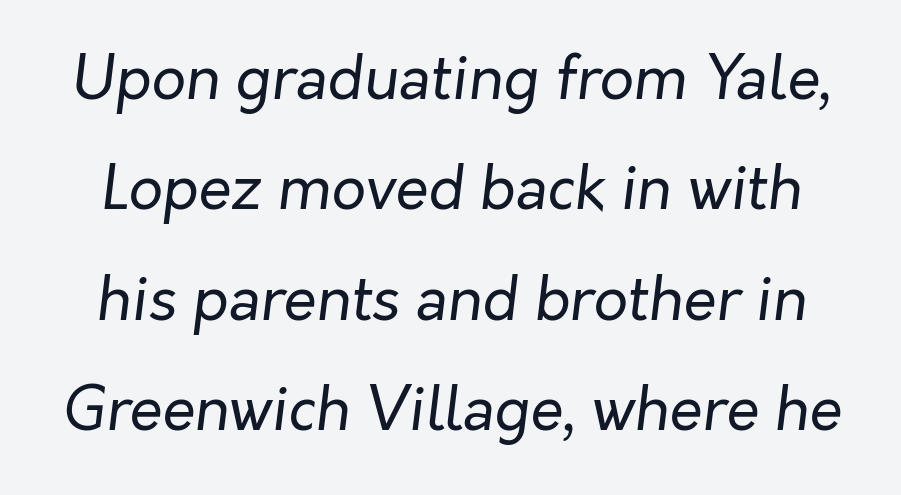
Anything drawn beneath the words? Only blank space. Compared with a typical body face, this is equally light or lighter still. Spacing verdict: proportional, widths tailored to each character. Inter-character spacing is left at the font's built-in metrics.
